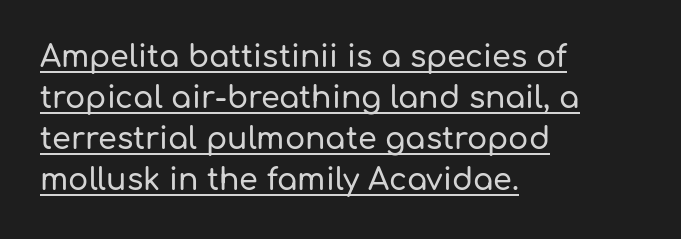
The type is set solid horizontally, with unmodified tracking. Has an underline been added? It has. These lines are rendered in a variable-pitch font. The glyphs in this specimen are sans serif.
